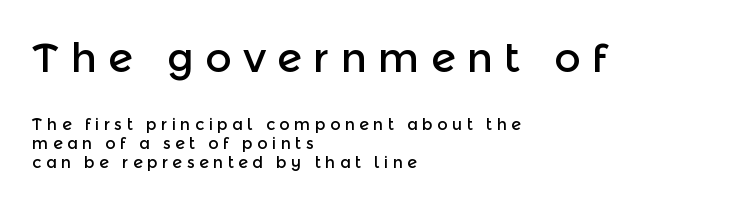
The image shows 41 px sans-serif type, upright; set left-aligned, line spacing 1.2x, unusually wide letter spacing (+0.27 em), not underlined; the first (top) block is 2.56x larger; a medium x-height.
